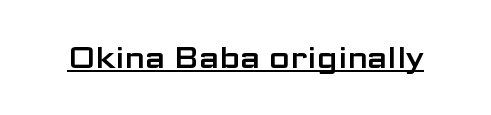
A typesetter would call this zero additional tracking. These lines were composed using upright roman letters. The passage shown is typed in a proportional face where columns would drift. A baseline rule has been typeset under these characters. To sum up the face: it is a sans, with no serifs.
